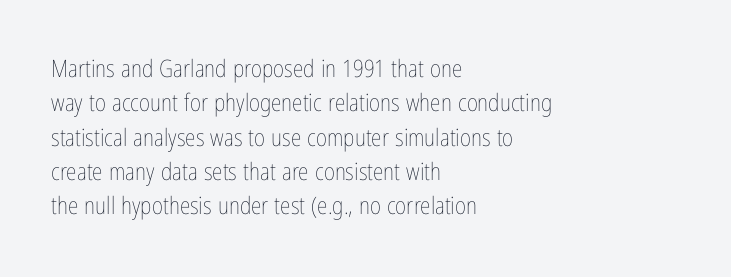
Vertical stems look standard width or narrower in stroke. Default kerning and tracking; the words read as compact shapes. These lines are set flush left with a ragged right edge. The baseline area is clear.
